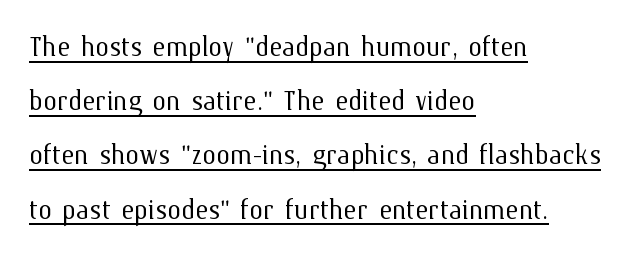
The image shows 35 px light type, upright; set left-aligned, normal line spacing (1.55x), normal letter spacing, underlined; medium stroke contrast and a medium x-height.
